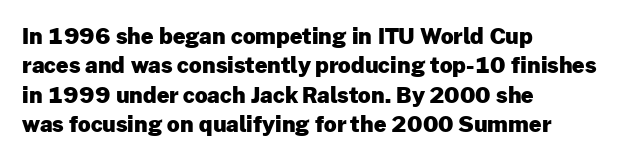
The image shows 22 px bold type, upright; set left-aligned, normal line spacing (1.34x), normal letter spacing, not underlined.
